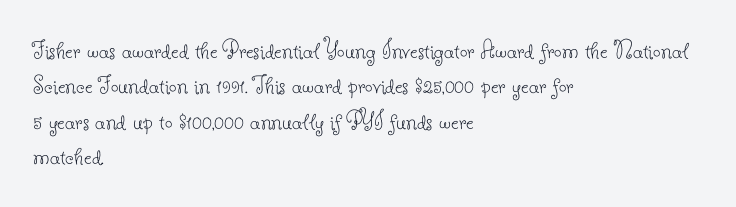
Line beginnings align vertically; line endings do not. The typography opts for an upright posture over an oblique one. Baseline-to-baseline distance is the conventional proportion of letter height. The characters are drawn with everyday or finer stroke widths. Here the glyphs are tracked normally, forming tight word shapes.
